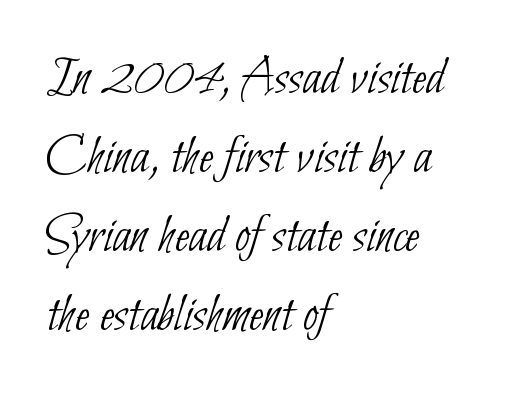
Observe the absence of serifs on each vertical stroke in this sample. Plain, unruled lines of type. The rendering keeps characters at their native spacing. The rendering uses a moderate line-height, typical for paragraphs. The text block is weighted toward the left margin, trailing off unevenly rightward.
